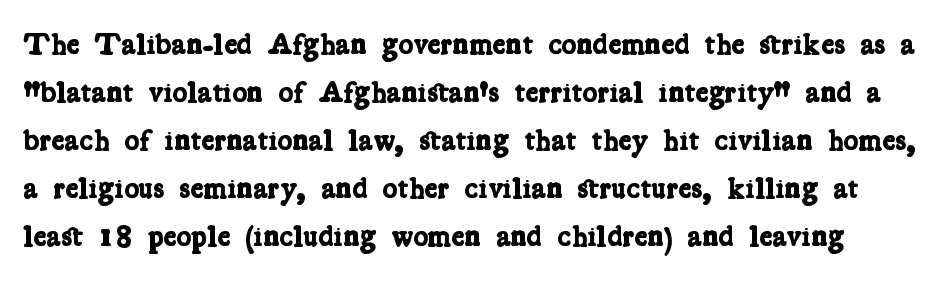
The image shows 31 px bold, condensed serif type; set normal line spacing (1.55x), normal letter spacing, not underlined; low stroke contrast and a medium x-height.
